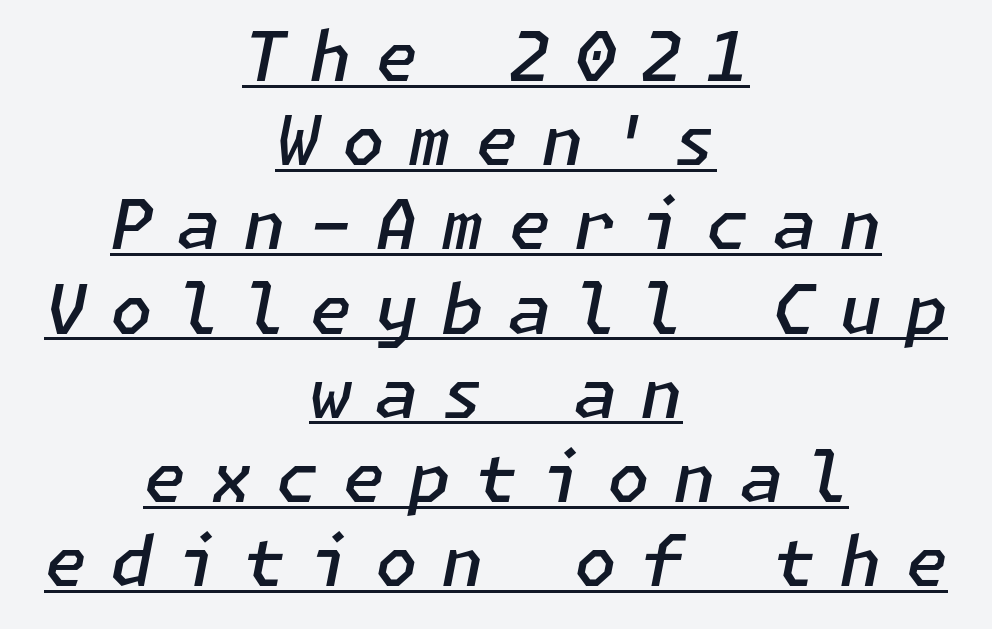
The glyphs have the mass of a demibold cut, below bold. You can see a thin bar hugging the bottom of the glyphs. Observe the wide spacing: letters keep a clear distance from each other. These lines stack symmetrically, like a column narrowing and widening about its center. Is the type slanted? Yes — the strokes lean at a clear angle.
